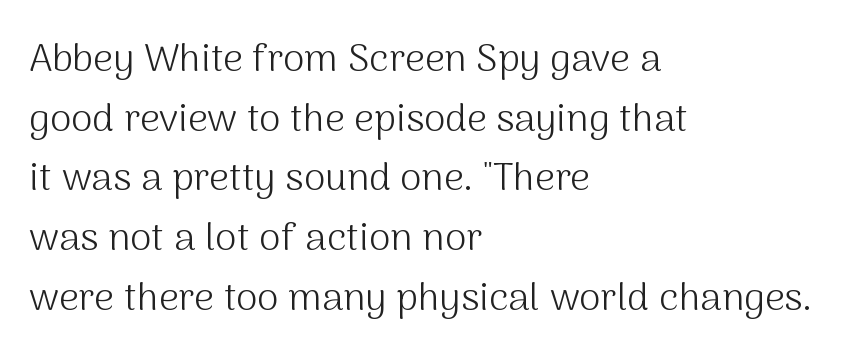
The image shows 39 px light sans-serif type, upright; set left-aligned, normal line spacing (1.53x), normal letter spacing, not underlined; medium stroke contrast and a medium x-height.
